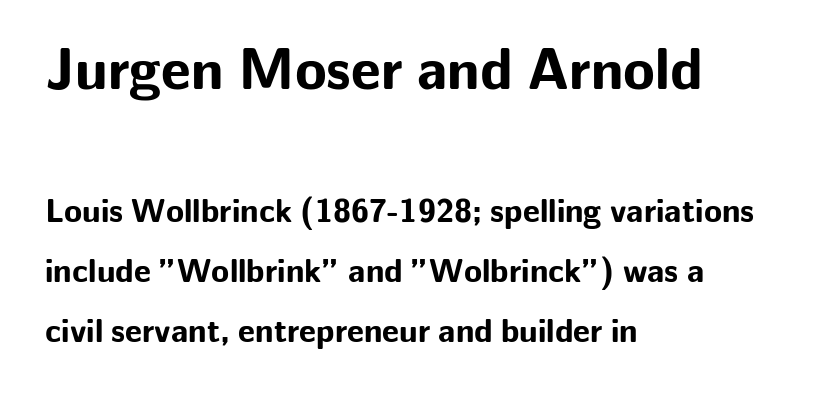
Each word holds together tightly as a unit, with standard inter-letter gaps. If you drew a ruler down the left edge, every line would touch it. Bare-footed words on every line. A roman cut, with each character standing at attention. A typesetter would call this proportional, since set widths differ per character. Typesetter's note: full bold, strokes at maximum text heaviness.
